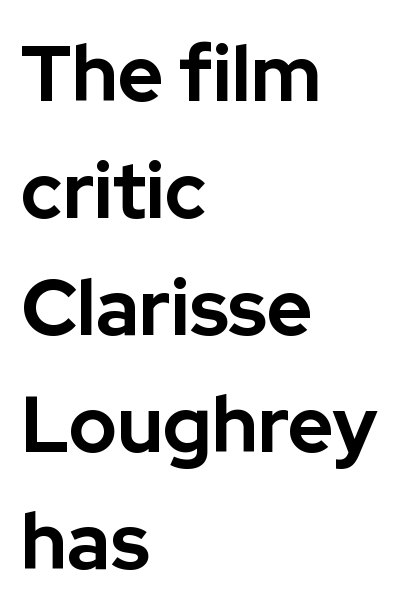
{"serif": "no", "italic": "no", "bold": "yes", "weight": "bold", "width": "normal", "stroke_contrast": "low", "x_height": "medium", "monospaced": "no", "underline": "no", "align": "left", "line_spacing": "normal", "line_spacing_ratio": 1.5, "letter_spacing": "normal", "letter_spacing_em": 0.0, "glyph_px": 78}
